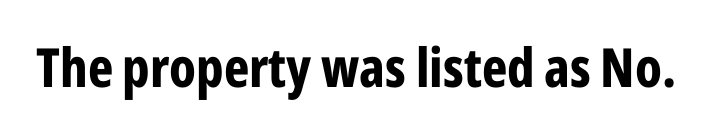
Q: Is the text bold? A: Yes.
Q: Is the text italic (slanted)? A: No, it is upright.
Q: Is the typeface a serif or a sans-serif typeface? A: Sans-serif.
Q: Is the text underlined? A: No.
Q: Is the spacing between letters normal or unusually wide? A: Normal.
Q: Width (condensed, normal, or wide)? A: Condensed.
Q: Stroke contrast? A: Low.
Q: x-height? A: Medium.
Q: Monospaced? A: No.
